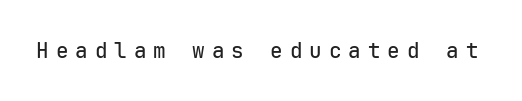
The image shows 21 px text type, upright; set unusually wide letter spacing (+0.33 em), not underlined.
